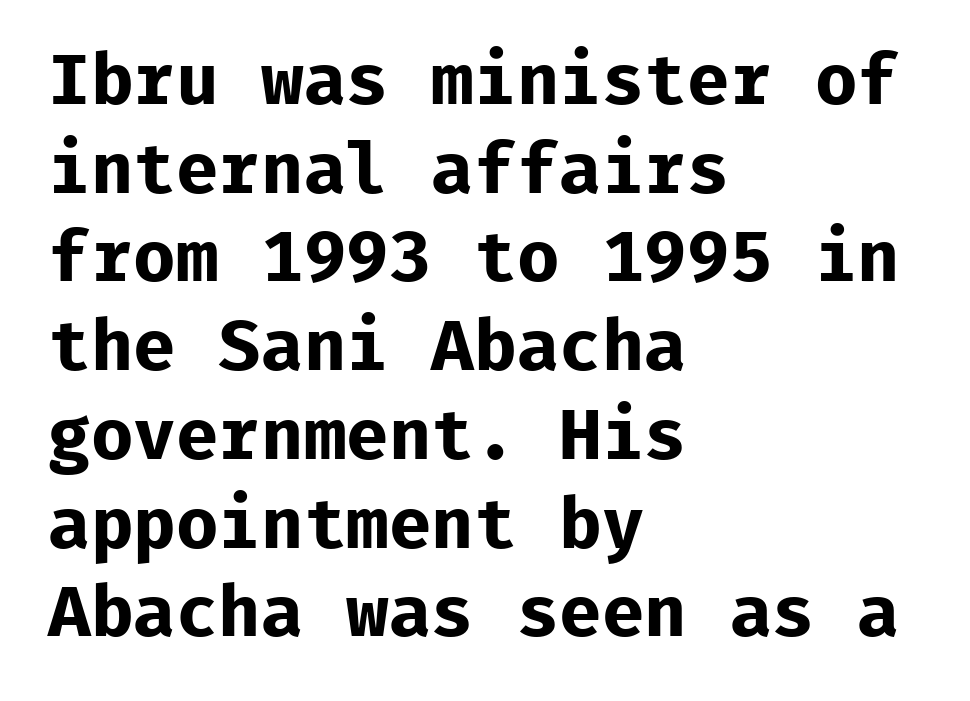
Q: Is the text bold? A: Yes.
Q: Is the text italic (slanted)? A: No, it is upright.
Q: Is the typeface a serif or a sans-serif typeface? A: Sans-serif.
Q: Is the text underlined? A: No.
Q: How is the paragraph aligned? A: Left-aligned.
Q: Is the spacing between letters normal or unusually wide? A: Normal.
Q: Is the spacing between lines tight, normal or loose? A: Normal.
Q: Width (condensed, normal, or wide)? A: Normal.
Q: Stroke contrast? A: Low.
Q: x-height? A: Medium.
Q: Monospaced? A: Yes.
